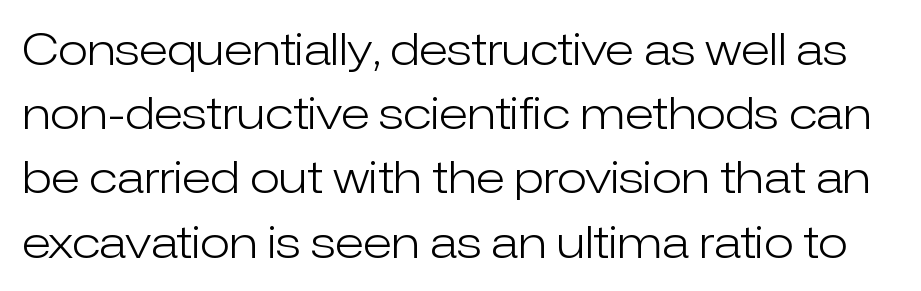
Q: Is the text bold? A: No.
Q: Is the text italic (slanted)? A: No, it is upright.
Q: Is the typeface a serif or a sans-serif typeface? A: Sans-serif.
Q: Is the text underlined? A: No.
Q: Is the spacing between letters normal or unusually wide? A: Normal.
Q: Is the spacing between lines tight, normal or loose? A: Normal.
Q: Width (condensed, normal, or wide)? A: Normal.
Q: Stroke contrast? A: Low.
Q: x-height? A: Medium.
Q: Monospaced? A: No.
